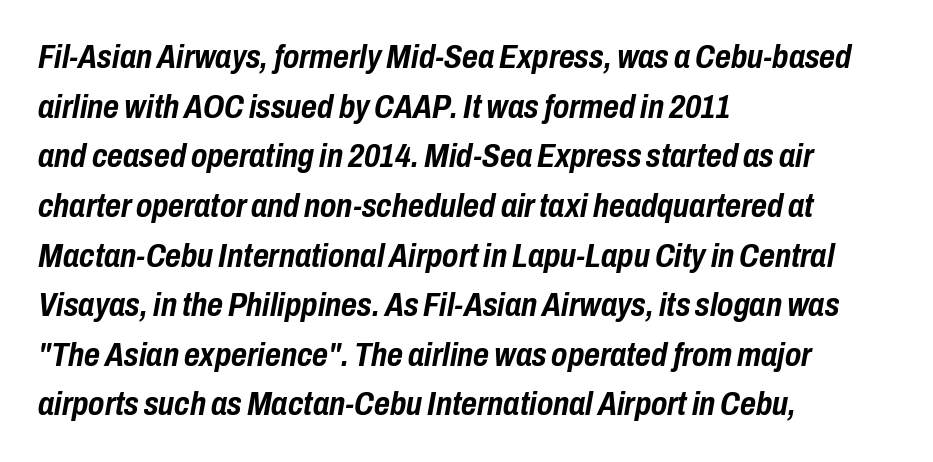
The image shows 34 px semibold, condensed type, italic (leaning right); set left-aligned, normal line spacing (1.46x), normal letter spacing, not underlined; low stroke contrast and a medium x-height.
